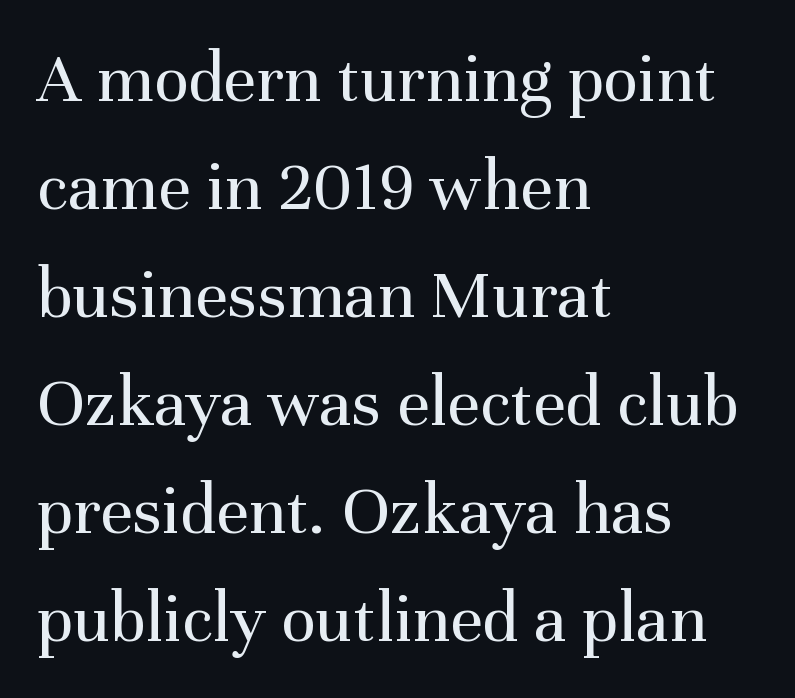
The image shows 72 px regular-weight serif type, upright; set left-aligned, normal line spacing (1.5x), normal letter spacing, not underlined; medium stroke contrast and a medium x-height.
